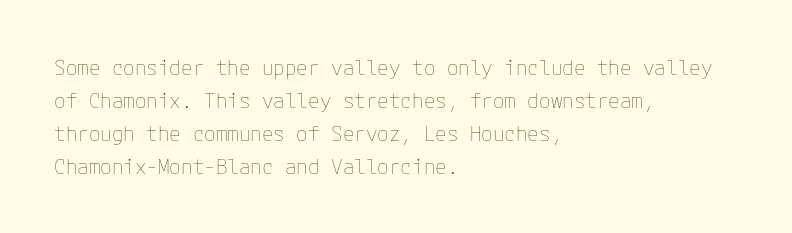
{"italic": "no", "bold": "no", "underline": "no", "align": "left", "line_spacing": "normal", "line_spacing_ratio": 1.57, "letter_spacing": "normal", "letter_spacing_em": 0.0, "glyph_px": 21}
